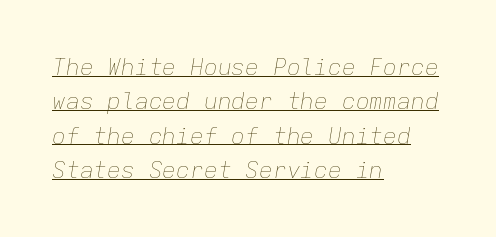
{"italic": "yes", "lean": "right", "slant_degrees": 9, "bold": "no", "underline": "yes", "align": "left", "line_spacing": "normal", "line_spacing_ratio": 1.49, "letter_spacing": "normal", "letter_spacing_em": 0.0, "glyph_px": 23}
